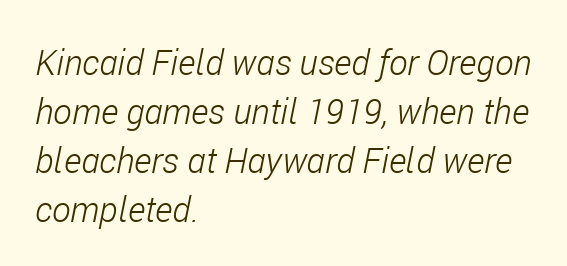
The image shows 35 px light, condensed type, italic (leaning right); set left-aligned, normal line spacing (1.4x), normal letter spacing, not underlined; low stroke contrast and a medium x-height.
